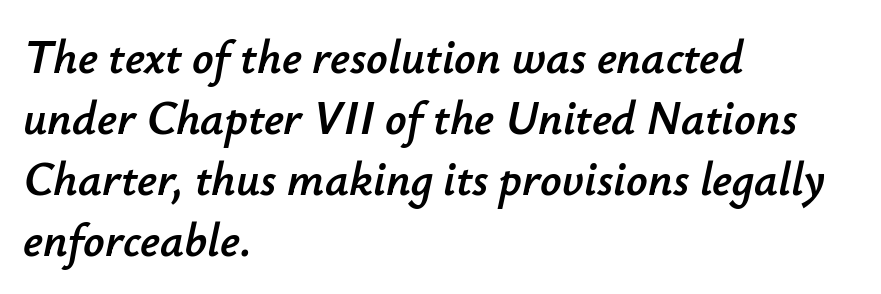
{"italic": "yes", "lean": "right", "slant_degrees": 12, "width": "normal", "stroke_contrast": "low", "x_height": "small", "monospaced": "no", "underline": "no", "align": "left", "line_spacing": "normal", "line_spacing_ratio": 1.3, "letter_spacing": "normal", "letter_spacing_em": 0.0, "glyph_px": 47}
